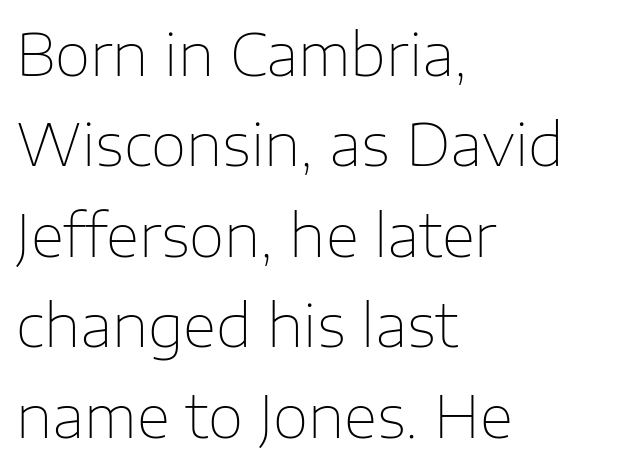
Q: Is the text bold? A: No.
Q: Is the text italic (slanted)? A: No, it is upright.
Q: Is the typeface a serif or a sans-serif typeface? A: Sans-serif.
Q: Is the text underlined? A: No.
Q: How is the paragraph aligned? A: Left-aligned.
Q: Is the spacing between letters normal or unusually wide? A: Normal.
Q: Is the spacing between lines tight, normal or loose? A: Normal.
Q: Width (condensed, normal, or wide)? A: Normal.
Q: Stroke contrast? A: Low.
Q: x-height? A: Medium.
Q: Monospaced? A: No.
